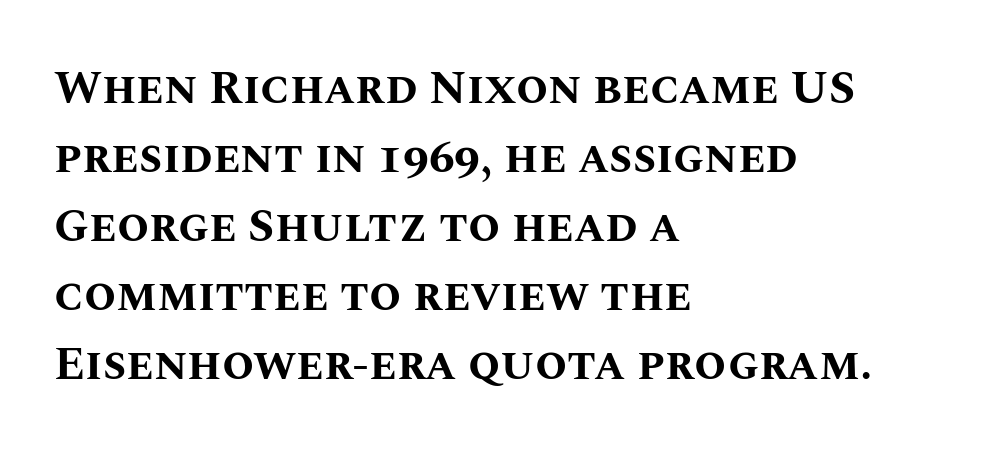
{"italic": "no", "bold": "yes", "weight": "bold", "width": "normal", "stroke_contrast": "medium", "x_height": "large", "monospaced": "no", "underline": "no", "align": "left", "line_spacing": "normal", "line_spacing_ratio": 1.5, "letter_spacing": "normal", "letter_spacing_em": 0.0, "glyph_px": 46}
